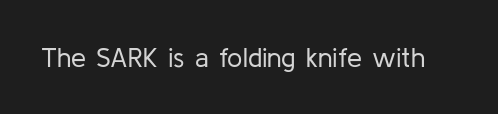
{"italic": "no", "bold": "no", "underline": "no", "letter_spacing": "normal", "letter_spacing_em": 0.0, "glyph_px": 27}
